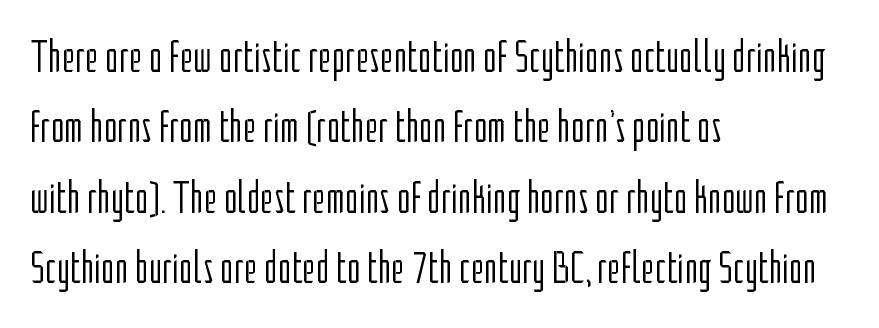
{"serif": "no", "italic": "no", "bold": "no", "weight": "light", "width": "condensed", "stroke_contrast": "low", "x_height": "medium", "monospaced": "no", "underline": "no", "align": "left", "line_spacing": "normal", "line_spacing_ratio": 1.53, "letter_spacing": "normal", "letter_spacing_em": 0.0, "glyph_px": 46}
